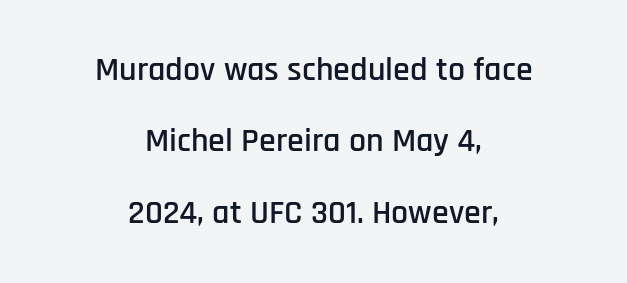
{"serif": "no", "italic": "no", "width": "condensed", "stroke_contrast": "low", "x_height": "large", "monospaced": "no", "underline": "no", "align": "center", "line_spacing": "loose", "line_spacing_ratio": 2.1, "letter_spacing": "normal", "letter_spacing_em": 0.0, "glyph_px": 34}
